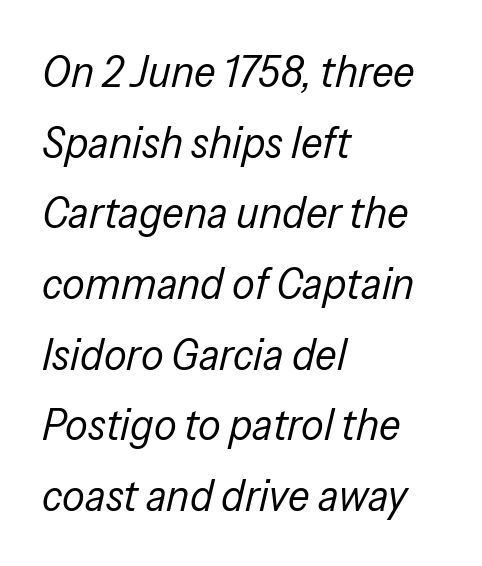
{"italic": "yes", "lean": "right", "slant_degrees": 13, "bold": "no", "weight": "regular", "width": "condensed", "stroke_contrast": "low", "x_height": "medium", "monospaced": "no", "underline": "no", "align": "left", "line_spacing": "normal", "line_spacing_ratio": 1.57, "letter_spacing": "normal", "letter_spacing_em": 0.0, "glyph_px": 45}
